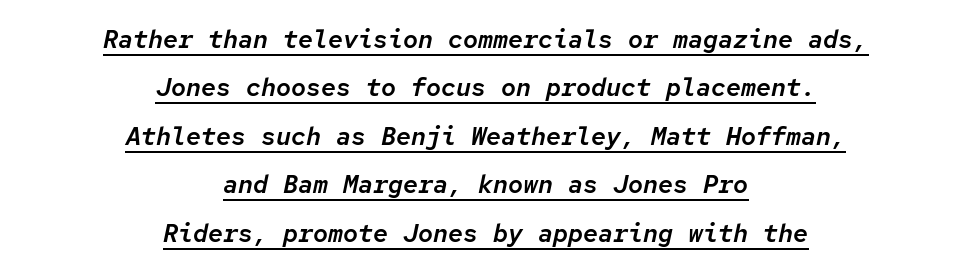
Q: Is the text italic (slanted)? A: Yes, it leans right by about 12 degrees.
Q: Is the text underlined? A: Yes.
Q: How is the paragraph aligned? A: Centered.
Q: Is the spacing between letters normal or unusually wide? A: Normal.
Q: Is the spacing between lines tight, normal or loose? A: Loose.
